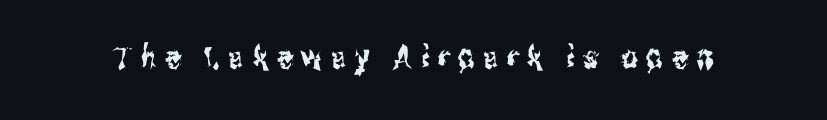
The passage shown is typed in a proportional face where columns would drift. Characters follow at a spacing far wider than the type designer built in. The typography opts for an upright posture over an oblique one. Look at the bottom of the vertical strokes: they stop flat, with no serifs. The strip under each line holds only bare page.
